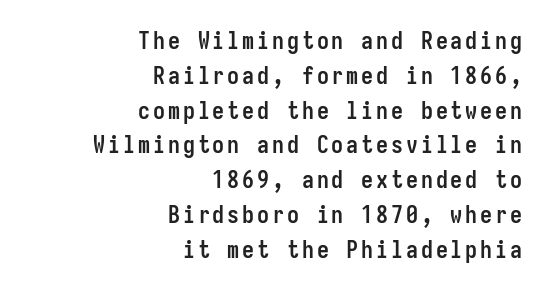
Q: Is the text bold? A: Yes.
Q: Is the text italic (slanted)? A: No, it is upright.
Q: Is the text underlined? A: No.
Q: How is the paragraph aligned? A: Right-aligned.
Q: Is the spacing between lines tight, normal or loose? A: Normal.
